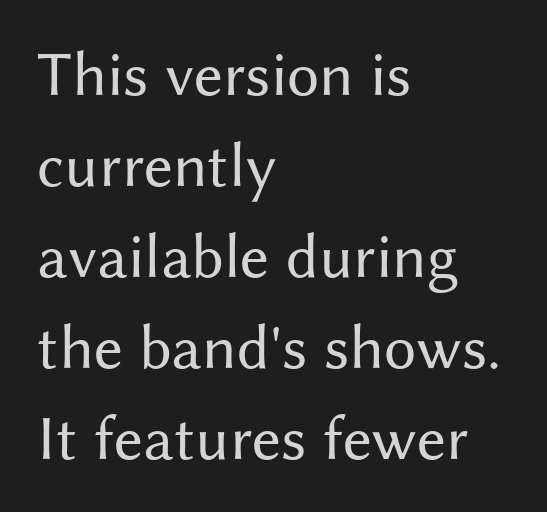
Q: Is the text bold? A: No.
Q: Is the text italic (slanted)? A: No, it is upright.
Q: Is the typeface a serif or a sans-serif typeface? A: Sans-serif.
Q: Is the text underlined? A: No.
Q: How is the paragraph aligned? A: Left-aligned.
Q: Is the spacing between letters normal or unusually wide? A: Normal.
Q: Is the spacing between lines tight, normal or loose? A: Normal.
Q: Width (condensed, normal, or wide)? A: Normal.
Q: Stroke contrast? A: Medium.
Q: x-height? A: Medium.
Q: Monospaced? A: No.
